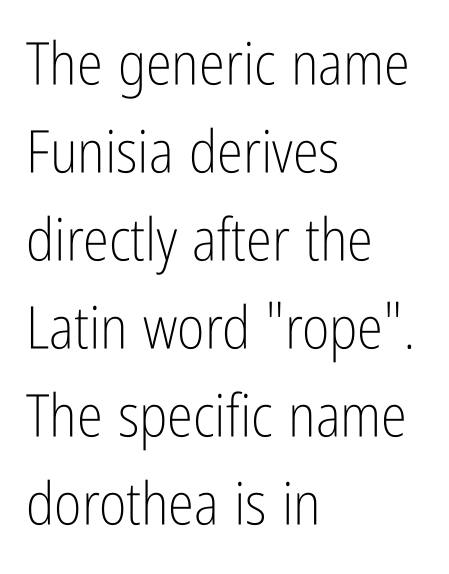
Q: Is the text bold? A: No.
Q: Is the text italic (slanted)? A: No, it is upright.
Q: Is the typeface a serif or a sans-serif typeface? A: Sans-serif.
Q: Is the text underlined? A: No.
Q: How is the paragraph aligned? A: Left-aligned.
Q: Is the spacing between letters normal or unusually wide? A: Normal.
Q: Is the spacing between lines tight, normal or loose? A: Normal.
Q: Width (condensed, normal, or wide)? A: Condensed.
Q: Stroke contrast? A: Low.
Q: x-height? A: Medium.
Q: Monospaced? A: No.
